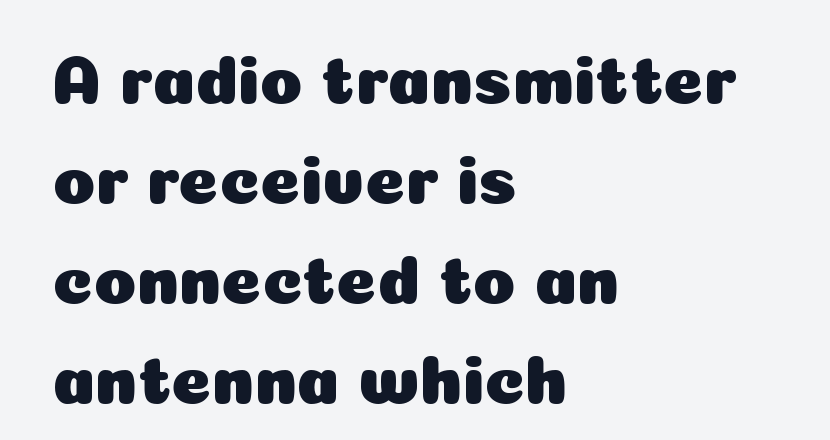
Q: Is the text italic (slanted)? A: No, it is upright.
Q: Is the typeface a serif or a sans-serif typeface? A: Sans-serif.
Q: Is the text underlined? A: No.
Q: How is the paragraph aligned? A: Left-aligned.
Q: Is the spacing between letters normal or unusually wide? A: Normal.
Q: Is the spacing between lines tight, normal or loose? A: Normal.
Q: Width (condensed, normal, or wide)? A: Normal.
Q: Stroke contrast? A: Low.
Q: x-height? A: Medium.
Q: Monospaced? A: No.
